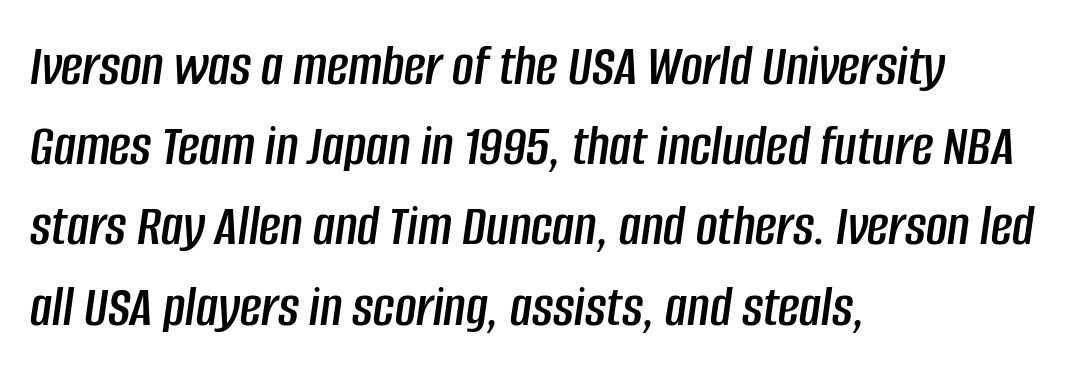
The image shows 59 px condensed type, italic (leaning right); set left-aligned, normal line spacing (1.36x), normal letter spacing, not underlined; low stroke contrast and a large x-height.
